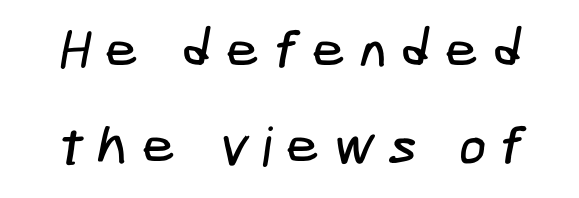
{"serif": "no", "width": "condensed", "stroke_contrast": "low", "x_height": "medium", "underline": "no", "line_spacing_ratio": 1.78, "letter_spacing": "wide", "letter_spacing_em": 0.24, "glyph_px": 54}
